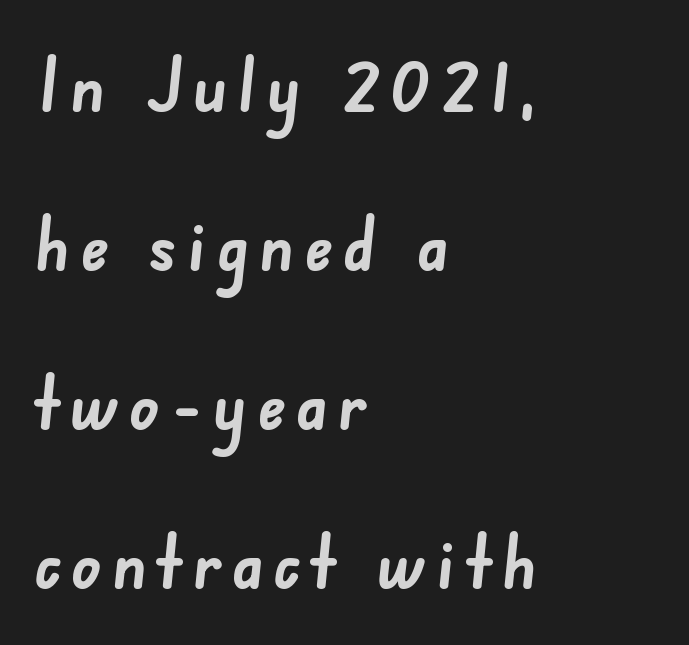
Each line starts at the same left margin while the right side varies. How heavy is the stroke? Heavy — this is a bold. This block would shrink considerably if given ordinary leading; it's expanded now. Are there feet on the stems? There aren't — it's a sans.
